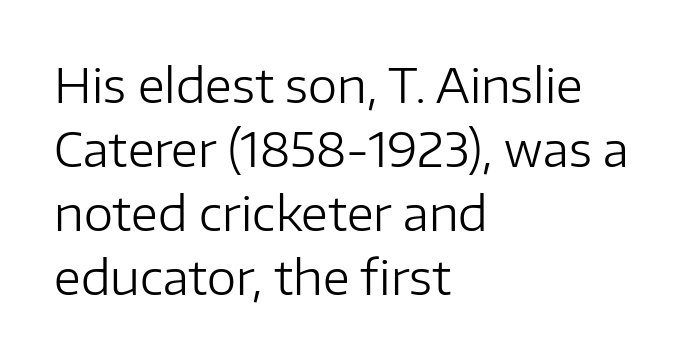
The image shows 47 px regular-weight sans-serif type, upright; set left-aligned, normal line spacing (1.36x), normal letter spacing, not underlined; low stroke contrast and a medium x-height.
